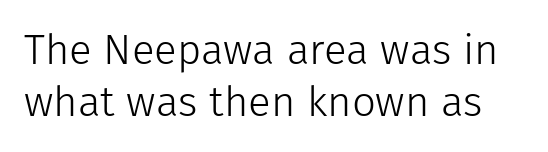
{"serif": "no", "italic": "no", "bold": "no", "weight": "light", "width": "normal", "stroke_contrast": "low", "x_height": "medium", "monospaced": "no", "underline": "no", "line_spacing_ratio": 1.23, "letter_spacing": "normal", "letter_spacing_em": 0.0, "glyph_px": 42}
